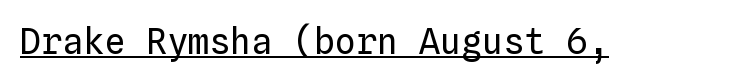
The image shows 35 px regular-weight type, upright, monospaced; set normal letter spacing, underlined; low stroke contrast and a medium x-height.
